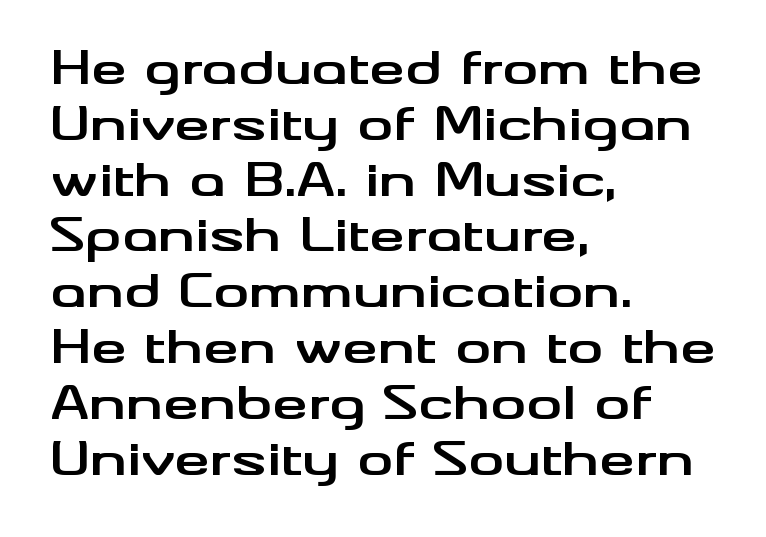
{"serif": "no", "italic": "no", "bold": "yes", "weight": "bold", "width": "wide", "stroke_contrast": "medium", "x_height": "small", "monospaced": "no", "underline": "no", "align": "left", "line_spacing_ratio": 1.24, "letter_spacing": "normal", "letter_spacing_em": 0.0, "glyph_px": 45}
